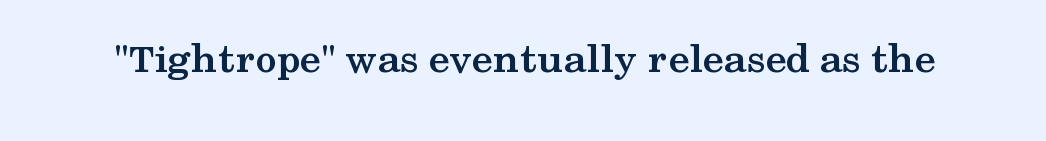
The image shows 43 px semibold, wide serif type, upright; set normal letter spacing, not underlined; medium stroke contrast and a medium x-height.
